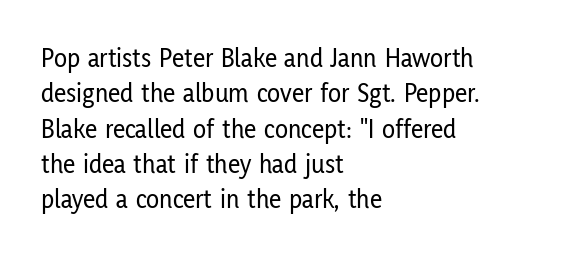
Q: Is the text italic (slanted)? A: No, it is upright.
Q: Is the text underlined? A: No.
Q: How is the paragraph aligned? A: Left-aligned.
Q: Is the spacing between letters normal or unusually wide? A: Normal.
Q: Is the spacing between lines tight, normal or loose? A: Normal.
